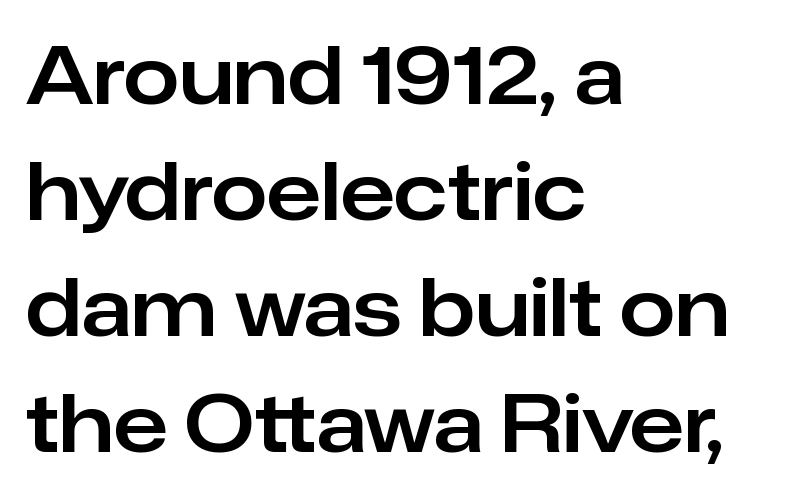
{"serif": "no", "italic": "no", "width": "normal", "stroke_contrast": "low", "x_height": "medium", "monospaced": "no", "underline": "no", "align": "left", "line_spacing": "normal", "line_spacing_ratio": 1.45, "letter_spacing": "normal", "letter_spacing_em": 0.0, "glyph_px": 80}
